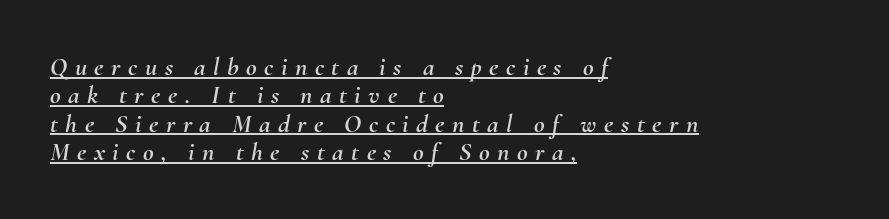
Q: Is the text italic (slanted)? A: Yes, it leans right by about 10 degrees.
Q: Is the text underlined? A: Yes.
Q: How is the paragraph aligned? A: Left-aligned.
Q: Is the spacing between letters normal or unusually wide? A: Unusually wide.
Q: Is the spacing between lines tight, normal or loose? A: Tight.
